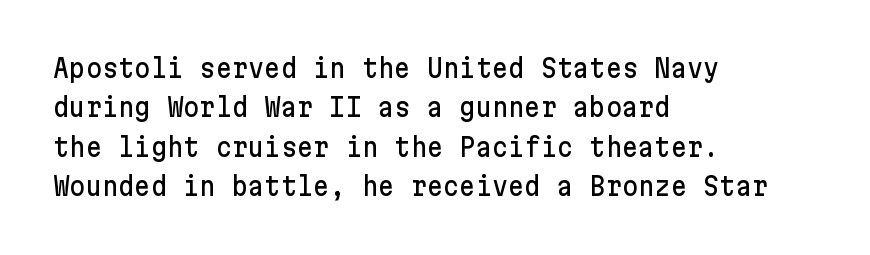
Q: Is the text italic (slanted)? A: No, it is upright.
Q: Is the text underlined? A: No.
Q: How is the paragraph aligned? A: Left-aligned.
Q: Is the spacing between letters normal or unusually wide? A: Normal.
Q: Is the spacing between lines tight, normal or loose? A: Normal.
